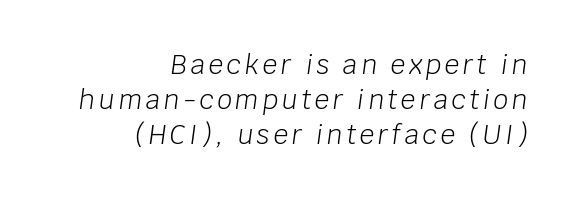
{"italic": "yes", "lean": "right", "slant_degrees": 8, "bold": "no", "underline": "no", "align": "right", "line_spacing": "normal", "line_spacing_ratio": 1.35, "glyph_px": 26}
